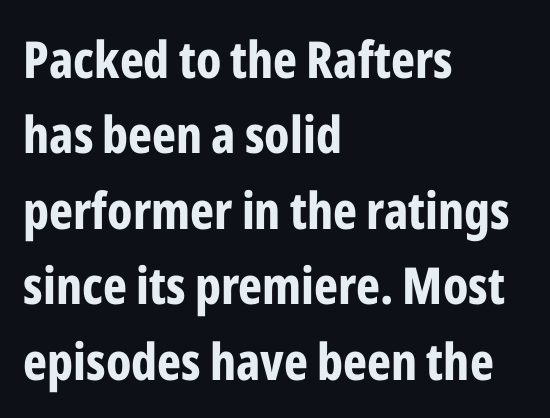
{"serif": "no", "italic": "no", "bold": "yes", "weight": "bold", "width": "condensed", "stroke_contrast": "low", "x_height": "medium", "monospaced": "no", "underline": "no", "align": "left", "line_spacing": "normal", "line_spacing_ratio": 1.48, "letter_spacing": "normal", "letter_spacing_em": 0.0, "glyph_px": 51}
